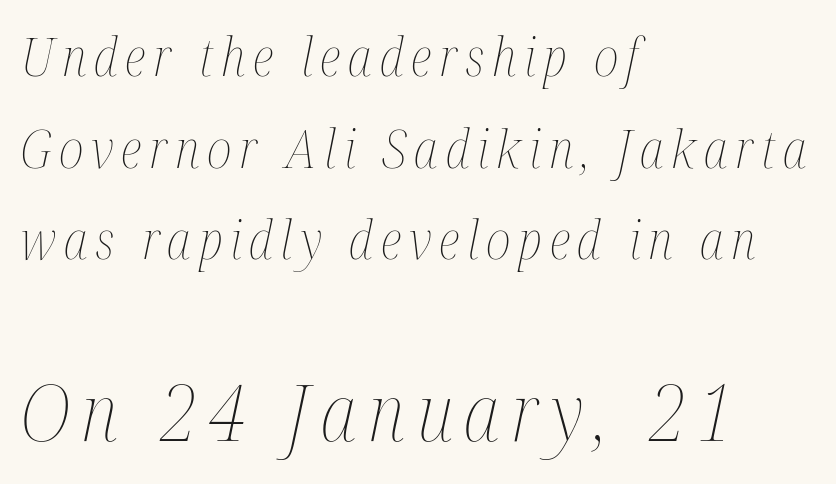
Q: Is the text bold? A: No.
Q: Is the text italic (slanted)? A: Yes, it leans right by about 12 degrees.
Q: Is the text underlined? A: No.
Q: How is the paragraph aligned? A: Left-aligned.
Q: Which block of text is set in a larger size, the first (top) or the second (bottom)? A: The second (bottom) one.
Q: Width (condensed, normal, or wide)? A: Condensed.
Q: Stroke contrast? A: Medium.
Q: x-height? A: Medium.
Q: Monospaced? A: No.
